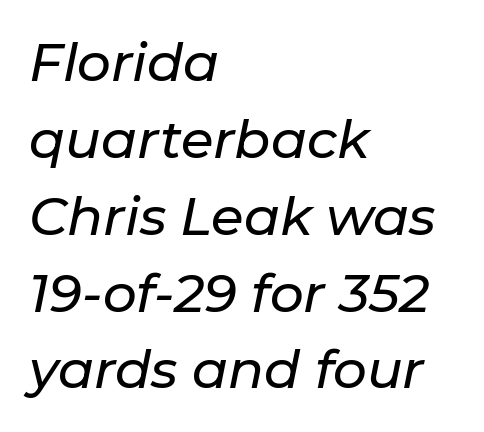
The image shows 53 px text type, italic (leaning right); set left-aligned, normal line spacing (1.45x), normal letter spacing, not underlined; low stroke contrast and a medium x-height.
